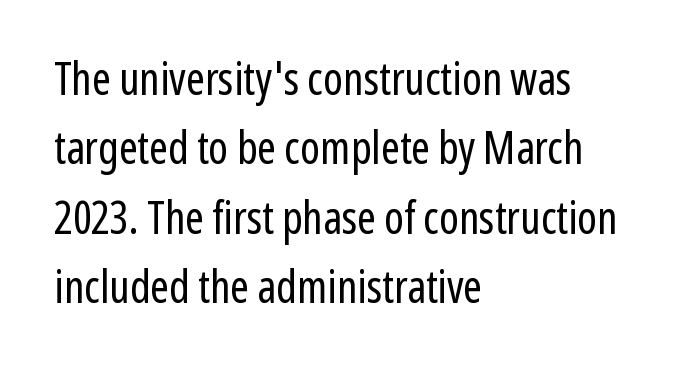
Each letter's strokes conclude bluntly, with no projecting serifs. These lines are rendered in a variable-pitch font. Is the letter spacing exaggerated? No — it looks like the ordinary default. Nobody drew a line under any word here.
